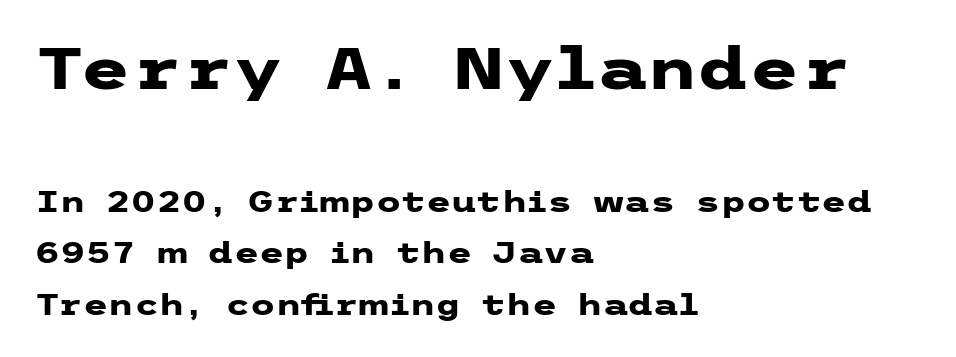
{"serif": "no", "italic": "no", "bold": "yes", "weight": "heavy", "width": "wide", "stroke_contrast": "low", "x_height": "medium", "underline": "no", "align": "left", "line_spacing_ratio": 1.78, "letter_spacing": "normal", "letter_spacing_em": 0.0, "larger_block": "first", "size_ratio": 2.0, "glyph_px": 58}
